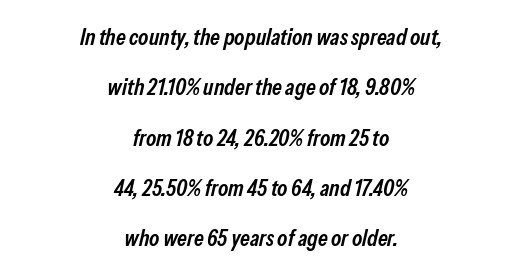
Emphasis-style slanted type is in use. The space beneath each line is pristine and unruled. The passage shown stacks its lines with a broad gap. Layout note: lines centered. Tracking value appears to be zero — textbook default spacing.
